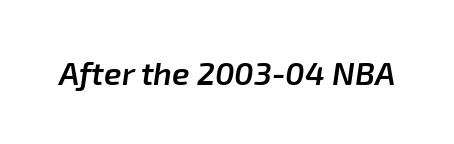
{"italic": "yes", "lean": "right", "slant_degrees": 8, "bold": "semi", "weight": "semibold", "width": "normal", "stroke_contrast": "low", "x_height": "medium", "monospaced": "no", "underline": "no", "letter_spacing": "normal", "letter_spacing_em": 0.0, "glyph_px": 32}
